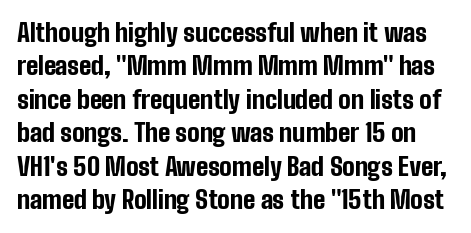
These lines carry a lot of weight — the face is fully bold. Lines of text with bare space underneath. Does the lettering tilt? It doesn't — this is upright. The rendering uses a moderate line-height, typical for paragraphs. Characters follow at the spacing the type designer built in.
